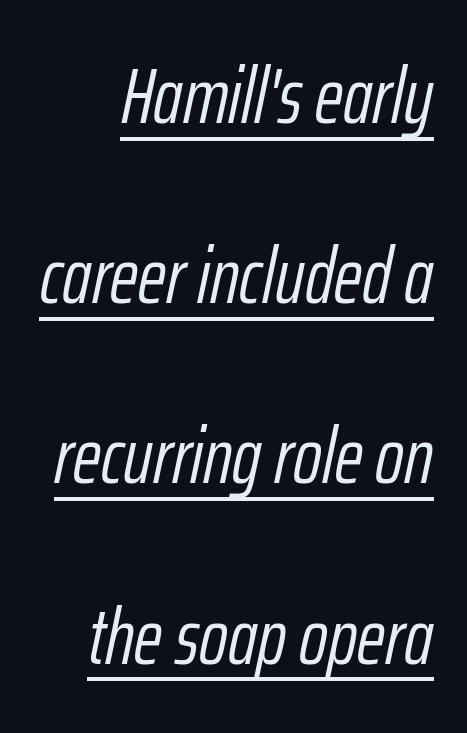
The image shows 78 px light, condensed type, italic (leaning right); set loose line spacing (2.31x), normal letter spacing, underlined; low stroke contrast and a medium x-height.
